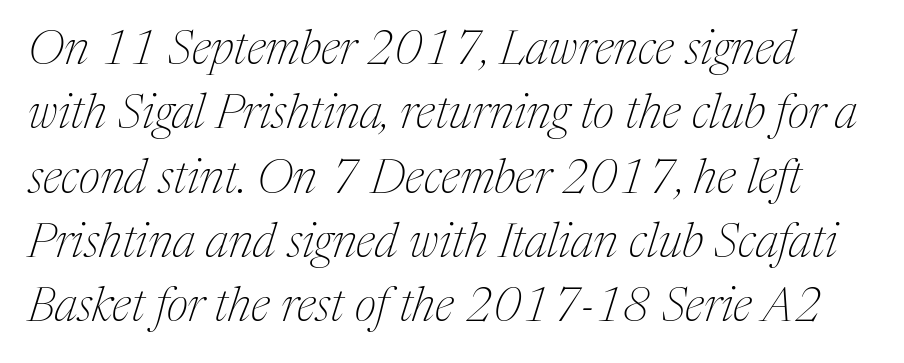
{"serif": "yes", "italic": "yes", "lean": "right", "slant_degrees": 17, "bold": "no", "weight": "thin", "width": "normal", "stroke_contrast": "medium", "x_height": "medium", "monospaced": "no", "underline": "no", "line_spacing": "normal", "line_spacing_ratio": 1.34, "letter_spacing": "normal", "letter_spacing_em": 0.0, "glyph_px": 48}
